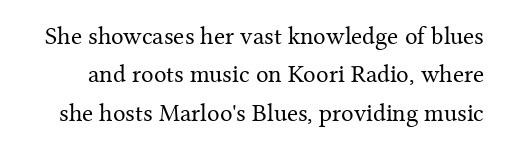
{"italic": "no", "bold": "no", "underline": "no", "line_spacing": "normal", "line_spacing_ratio": 1.54, "letter_spacing": "normal", "letter_spacing_em": 0.0, "glyph_px": 25}
